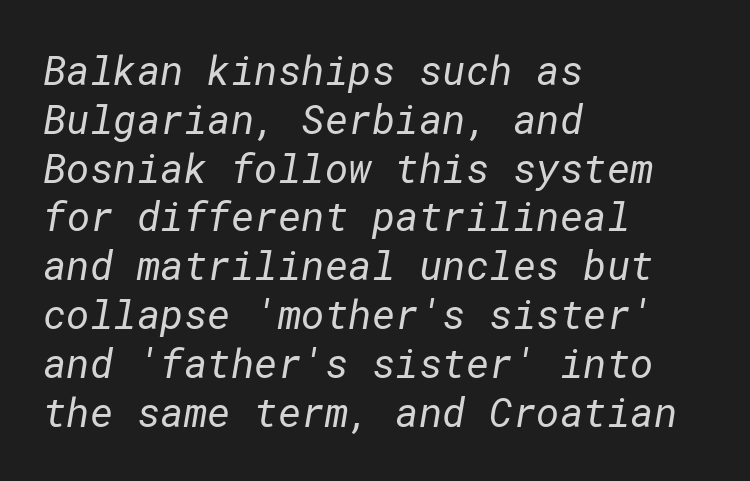
Q: Is the text bold? A: No.
Q: Is the typeface a serif or a sans-serif typeface? A: Sans-serif.
Q: Is the text underlined? A: No.
Q: How is the paragraph aligned? A: Left-aligned.
Q: Is the spacing between letters normal or unusually wide? A: Normal.
Q: Width (condensed, normal, or wide)? A: Normal.
Q: Stroke contrast? A: Low.
Q: x-height? A: Medium.
